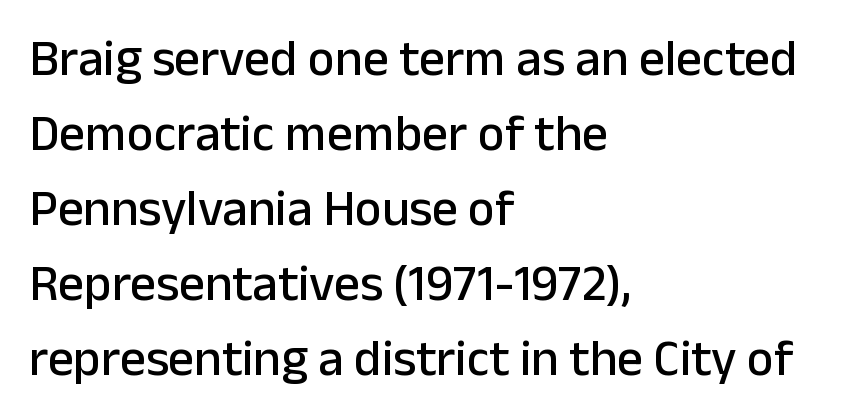
{"serif": "no", "italic": "no", "width": "normal", "stroke_contrast": "low", "x_height": "medium", "monospaced": "no", "underline": "no", "align": "left", "line_spacing": "normal", "line_spacing_ratio": 1.47, "letter_spacing": "normal", "letter_spacing_em": 0.0, "glyph_px": 51}
